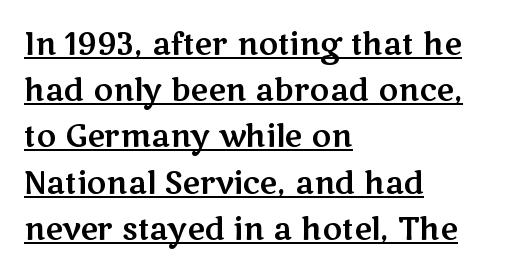
{"serif": "no", "italic": "no", "width": "wide", "stroke_contrast": "medium", "x_height": "medium", "monospaced": "no", "underline": "yes", "align": "left", "line_spacing": "normal", "line_spacing_ratio": 1.54, "letter_spacing": "normal", "letter_spacing_em": 0.0, "glyph_px": 30}
